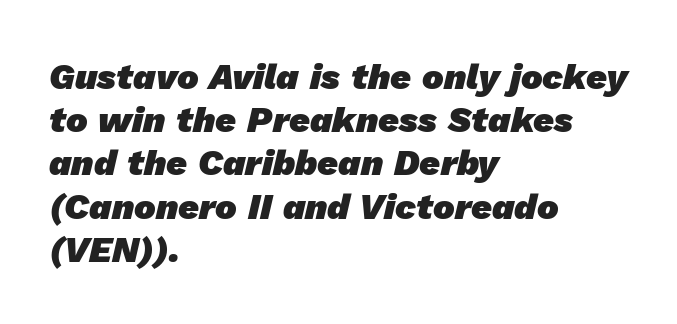
Stroke terminals: plain, sans-serif. Leftover space on each line is placed entirely after the last word. Check the space under the baseline: it is left empty. The letters advance in unequal steps, a hallmark of proportional type. This sample uses plain, unmodified letter spacing.
